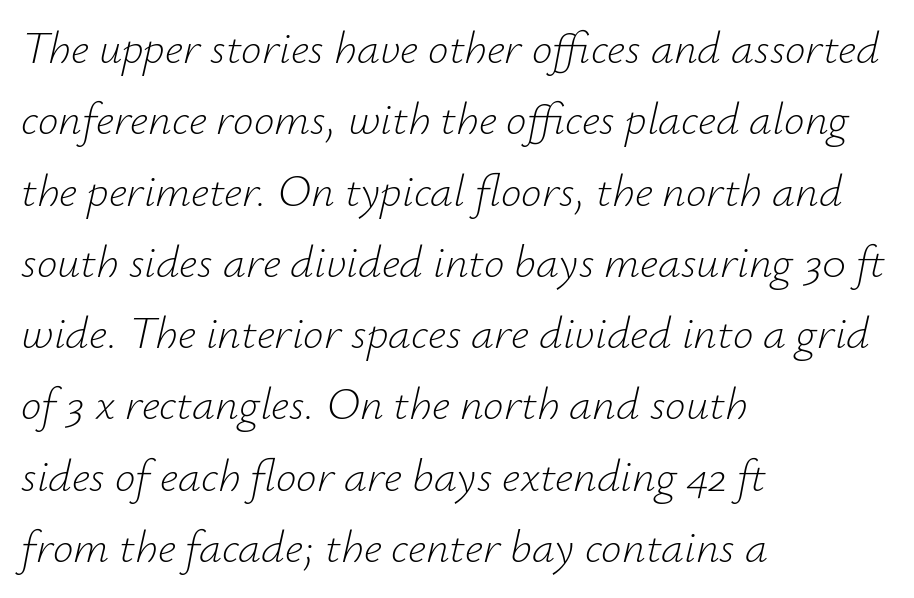
Compared with ordinary roman type, these characters are visibly tilted. These lines are rendered in a variable-pitch font. Letters rest on an invisible, unmarked baseline. Evenly set lines give the paragraph a standard silhouette. Weight class: somewhere from thin through regular.
